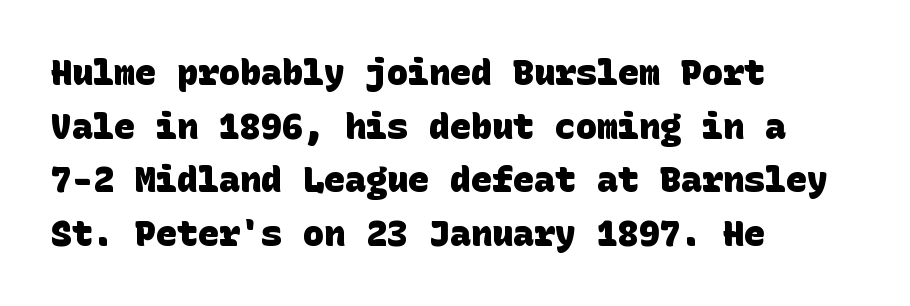
{"serif": "no", "bold": "yes", "weight": "heavy", "width": "normal", "stroke_contrast": "low", "x_height": "large", "underline": "no", "align": "left", "line_spacing": "normal", "line_spacing_ratio": 1.53, "letter_spacing": "normal", "letter_spacing_em": 0.0, "glyph_px": 35}
